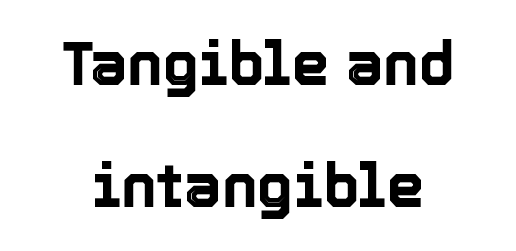
The image shows 60 px text type, upright; set loose line spacing (2.04x), normal letter spacing, not underlined; a medium x-height.
